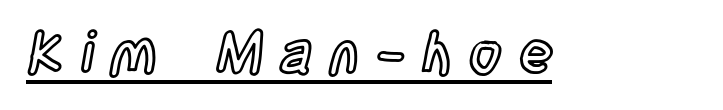
The image shows 57 px condensed type; set unusually wide letter spacing (+0.29 em), underlined; a large x-height.
